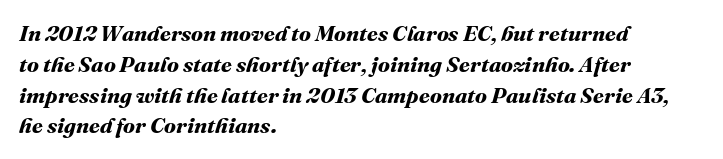
Typesetter's note: full bold, strokes at maximum text heaviness. Line spacing here is normal. Horizontally, the lines are justified to the leading edge only. The type is set solid horizontally, with unmodified tracking.
